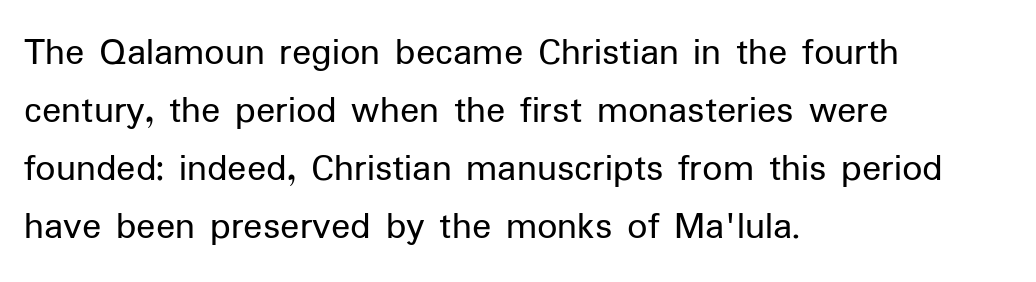
The compositor pushed each line to the left boundary. Character widths vary here, with narrow letters taking less room than wide ones. Designer's note — italics off, roman on. Each letter's strokes conclude bluntly, with no projecting serifs. The characters are drawn with everyday or finer stroke widths.
